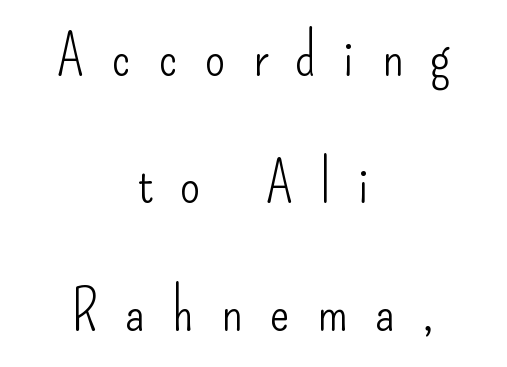
Q: Is the text bold? A: No.
Q: Is the text italic (slanted)? A: No, it is upright.
Q: Is the typeface a serif or a sans-serif typeface? A: Sans-serif.
Q: Is the text underlined? A: No.
Q: How is the paragraph aligned? A: Centered.
Q: Is the spacing between letters normal or unusually wide? A: Unusually wide.
Q: Is the spacing between lines tight, normal or loose? A: Loose.
Q: Width (condensed, normal, or wide)? A: Condensed.
Q: Stroke contrast? A: Low.
Q: x-height? A: Small.
Q: Monospaced? A: No.
